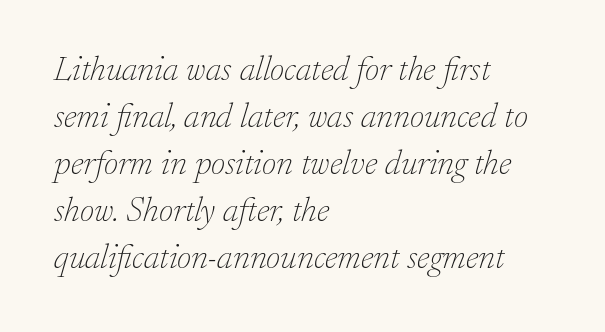
You can tell from the footed stems that serif type was used. A quiet, ordinary-to-light weight characterises the typeface. One glance says typical: line gaps are just what's usual. The font's italic variant was chosen for this text. Reading down the block, your eye returns to a fixed left position each line. The face used here is rendered with its standard letterfit.
